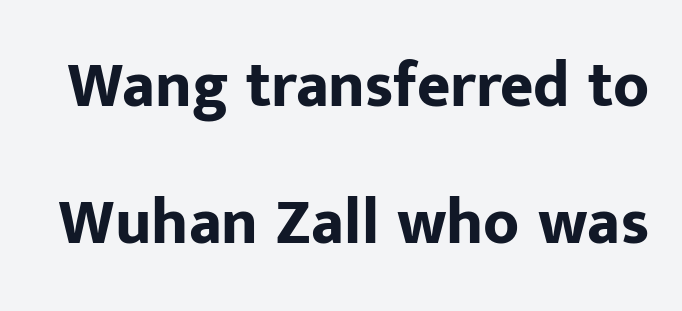
Q: Is the text bold? A: Yes.
Q: Is the text italic (slanted)? A: No, it is upright.
Q: Is the typeface a serif or a sans-serif typeface? A: Sans-serif.
Q: Is the text underlined? A: No.
Q: Is the spacing between letters normal or unusually wide? A: Normal.
Q: Is the spacing between lines tight, normal or loose? A: Loose.
Q: Width (condensed, normal, or wide)? A: Normal.
Q: Stroke contrast? A: Low.
Q: x-height? A: Medium.
Q: Monospaced? A: No.
